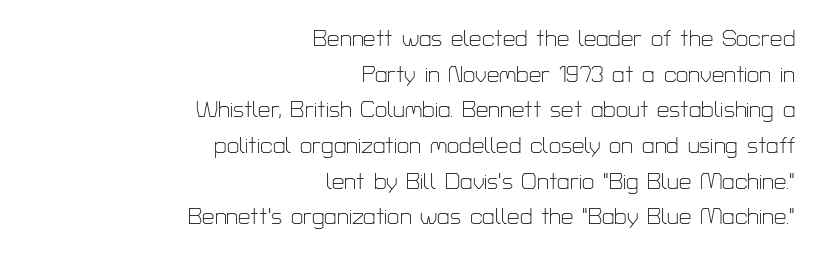
Q: Is the text bold? A: No.
Q: Is the text italic (slanted)? A: No, it is upright.
Q: Is the text underlined? A: No.
Q: How is the paragraph aligned? A: Right-aligned.
Q: Is the spacing between letters normal or unusually wide? A: Normal.
Q: Is the spacing between lines tight, normal or loose? A: Normal.
